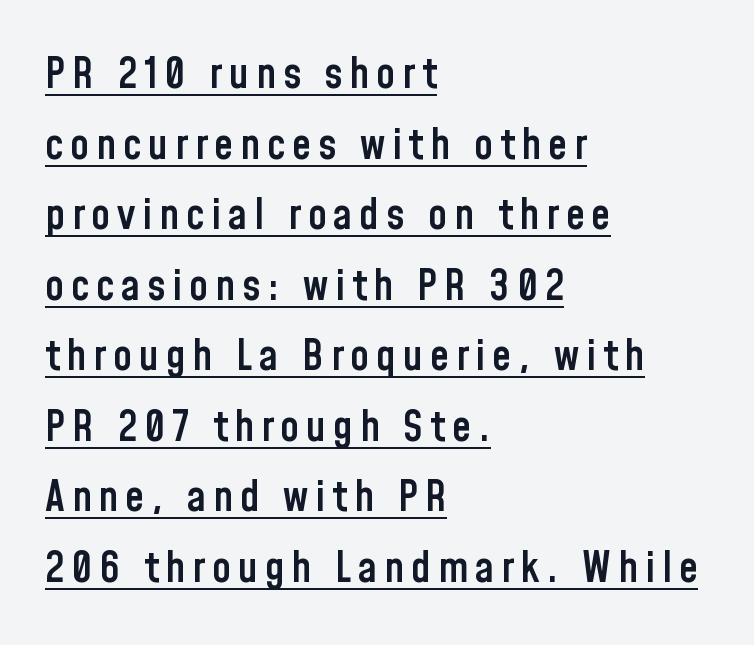
The image shows 43 px semibold, condensed sans-serif type, upright; set left-aligned, normal line spacing (1.64x), underlined; low stroke contrast and a medium x-height.
